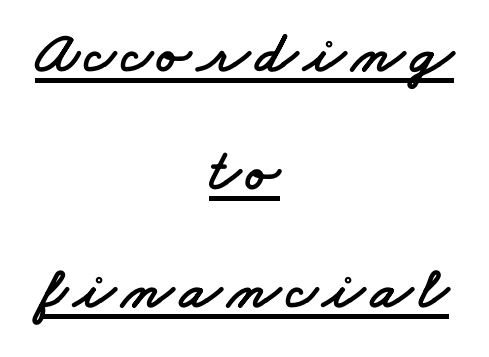
The image shows 60 px wide sans-serif type; set centered, loose line spacing (1.97x), underlined; low stroke contrast and a small x-height.
